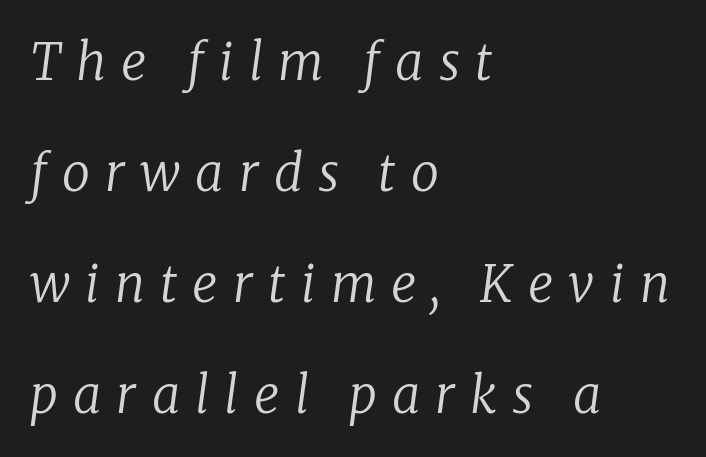
Q: Is the text bold? A: No.
Q: Is the text italic (slanted)? A: Yes, it leans right by about 8 degrees.
Q: Is the typeface a serif or a sans-serif typeface? A: Serif.
Q: Is the text underlined? A: No.
Q: How is the paragraph aligned? A: Left-aligned.
Q: Is the spacing between letters normal or unusually wide? A: Unusually wide.
Q: Is the spacing between lines tight, normal or loose? A: Loose.
Q: Width (condensed, normal, or wide)? A: Normal.
Q: Stroke contrast? A: Low.
Q: x-height? A: Medium.
Q: Monospaced? A: No.
